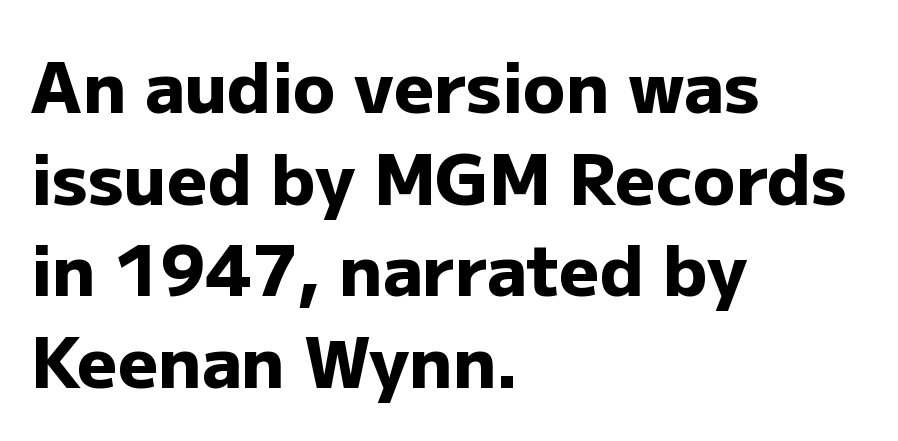
Summary of vertical rhythm: regular, with standard interline spacing. Italic? Not at all — the glyphs are vertical. The passage shown is typed in a proportional face where columns would drift. You could call the tracking neutral — neither tight nor loose.
